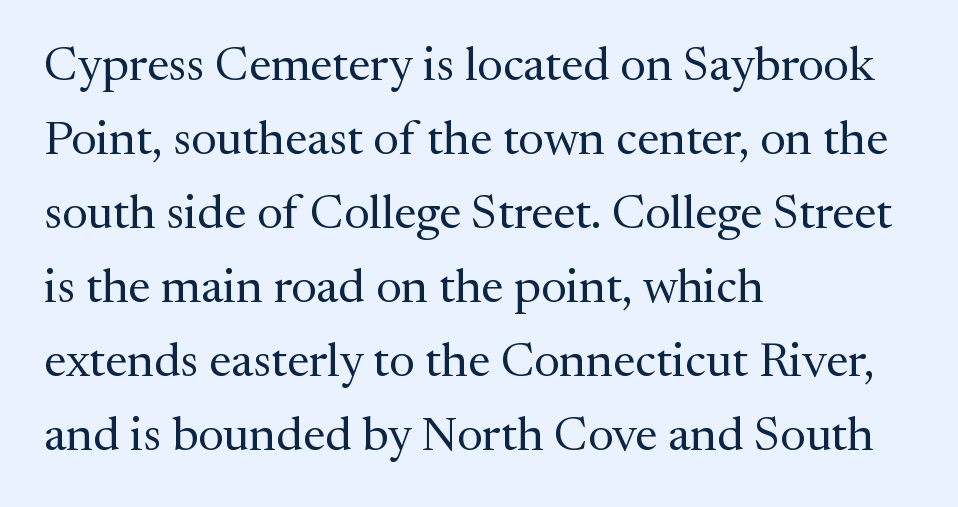
Q: Is the text bold? A: No.
Q: Is the text italic (slanted)? A: No, it is upright.
Q: Is the typeface a serif or a sans-serif typeface? A: Serif.
Q: Is the text underlined? A: No.
Q: How is the paragraph aligned? A: Left-aligned.
Q: Is the spacing between letters normal or unusually wide? A: Normal.
Q: Is the spacing between lines tight, normal or loose? A: Normal.
Q: Width (condensed, normal, or wide)? A: Normal.
Q: Stroke contrast? A: Medium.
Q: x-height? A: Medium.
Q: Monospaced? A: No.
